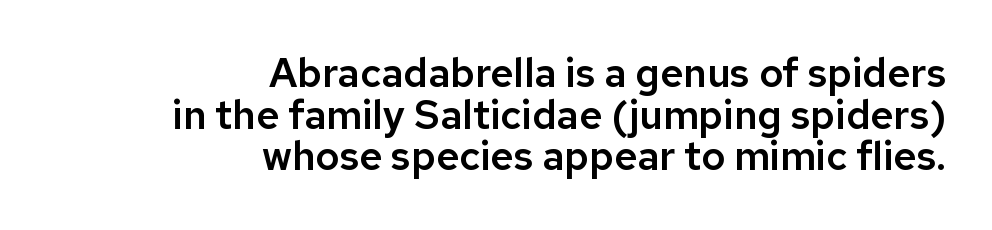
{"serif": "no", "italic": "no", "width": "normal", "stroke_contrast": "low", "x_height": "medium", "monospaced": "no", "underline": "no", "align": "right", "line_spacing": "tight", "line_spacing_ratio": 1.04, "letter_spacing": "normal", "letter_spacing_em": 0.0, "glyph_px": 40}
